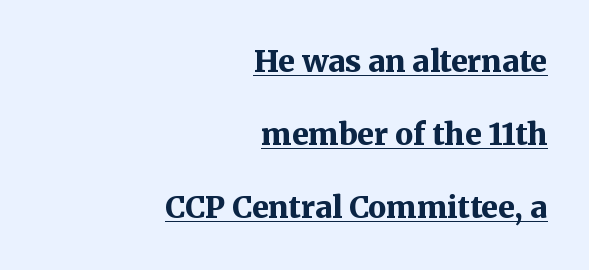
{"serif": "yes", "italic": "no", "bold": "yes", "weight": "bold", "width": "normal", "stroke_contrast": "medium", "x_height": "medium", "monospaced": "no", "underline": "yes", "align": "right", "line_spacing": "loose", "line_spacing_ratio": 2.44, "letter_spacing": "normal", "letter_spacing_em": 0.0, "glyph_px": 30}
